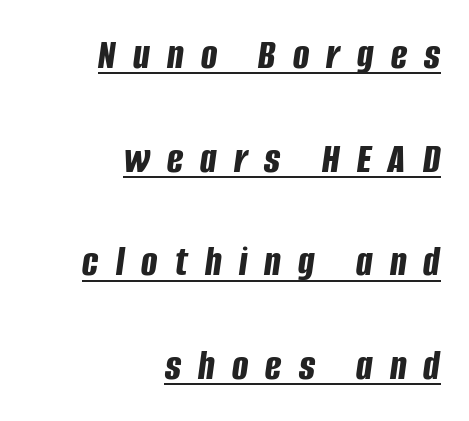
Does extra space separate the letters? Yes, quite a lot of it. A typesetter would call this leading open, well beyond the default. Each glyph is drawn with heavy, bold strokes. Notice how a bar underscores the lettering throughout. Think of a printed novel: that variable character pitch is what you see here. You can tell it's italic because the verticals aren't actually vertical.
